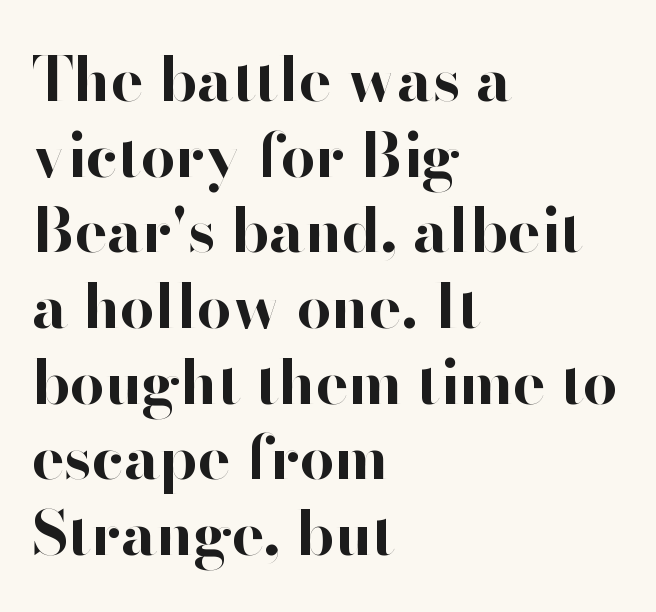
The image shows 61 px bold sans-serif type, upright; set left-aligned, line spacing 1.24x, normal letter spacing, not underlined; high stroke contrast and a small x-height.
